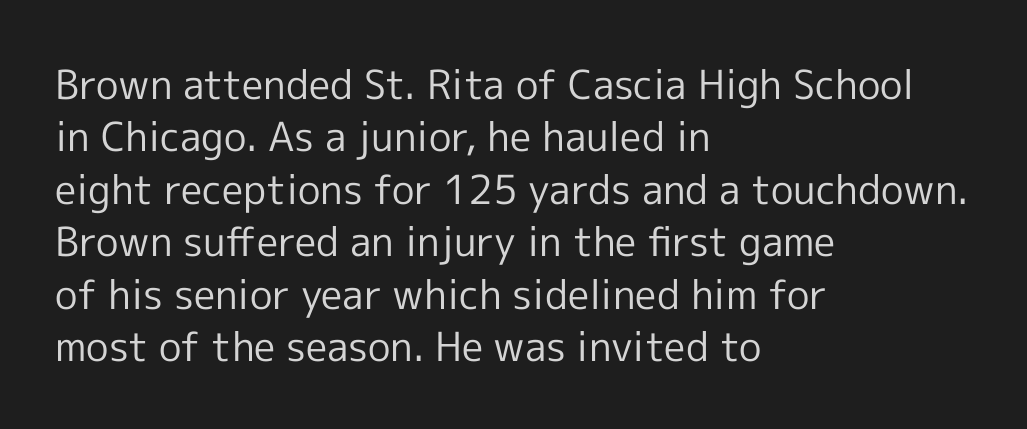
{"serif": "no", "italic": "no", "bold": "no", "weight": "regular", "width": "normal", "x_height": "medium", "monospaced": "no", "underline": "no", "align": "left", "line_spacing": "normal", "line_spacing_ratio": 1.31, "letter_spacing": "normal", "letter_spacing_em": 0.0, "glyph_px": 40}
